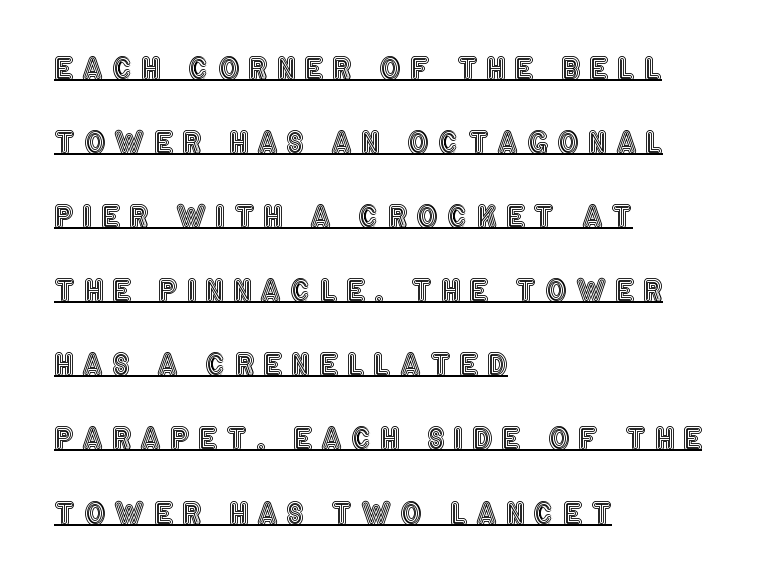
Q: Is the text italic (slanted)? A: No, it is upright.
Q: Is the text underlined? A: Yes.
Q: How is the paragraph aligned? A: Left-aligned.
Q: Is the spacing between letters normal or unusually wide? A: Unusually wide.
Q: Is the spacing between lines tight, normal or loose? A: Loose.
Q: Width (condensed, normal, or wide)? A: Condensed.
Q: x-height? A: Large.
Q: Monospaced? A: No.
